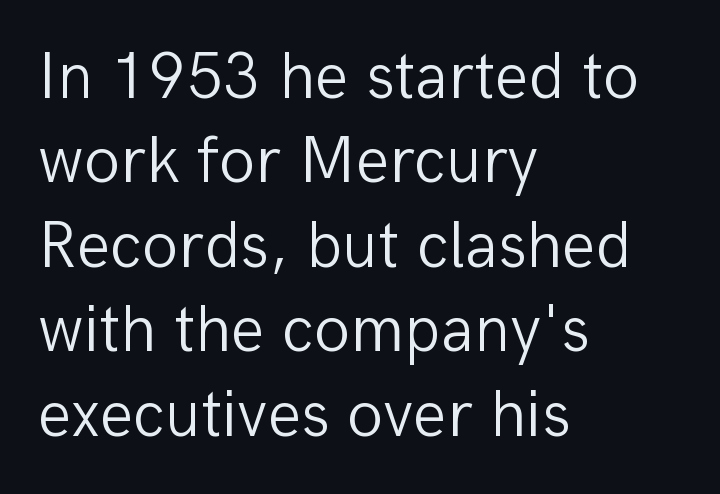
The image shows 66 px light sans-serif type, upright; set left-aligned, normal line spacing (1.28x), normal letter spacing, not underlined; low stroke contrast and a medium x-height.
